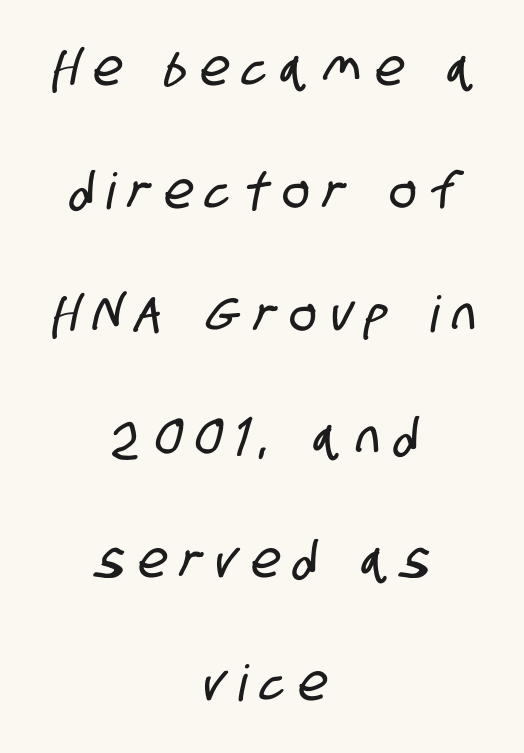
A sans-serif font was chosen for this passage. Vertical spacing — loose. If you folded the block vertically in half, each line would mirror itself in length. Note the varied advance widths — an 'i' is clearly narrower than an 'm'. Compared with typical body copy, the letter spacing here is much looser.
